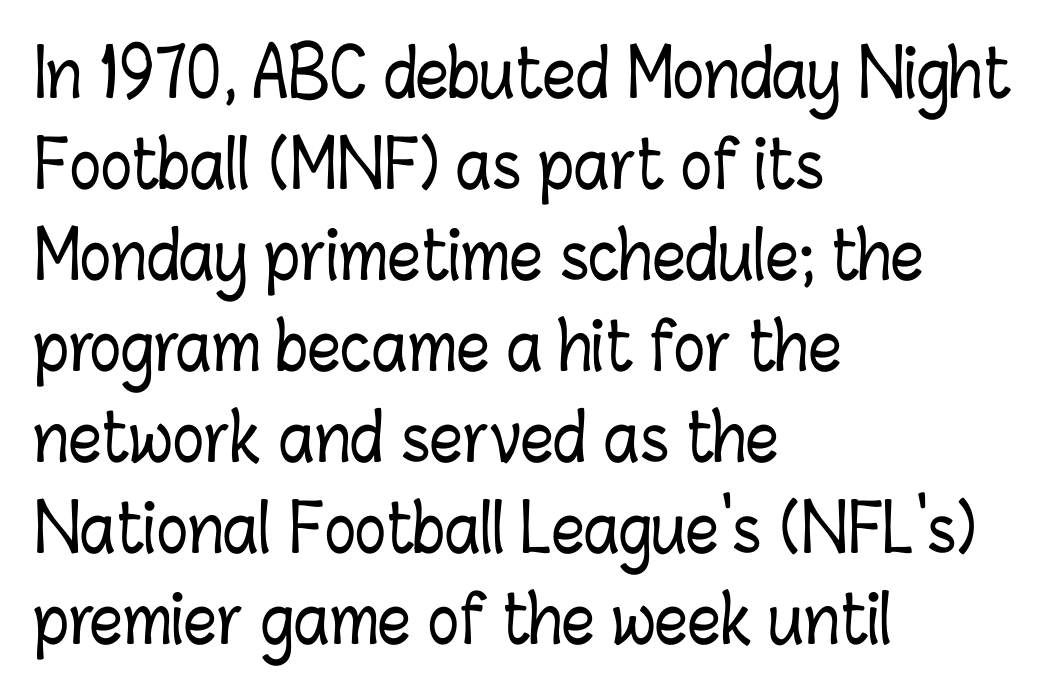
Varying glyph widths throughout — classic text-font behaviour. Beneath every word, the page is bare. What stands out about the letter spacing? Nothing — it is the standard amount. Summary of vertical rhythm: regular, with standard interline spacing.
